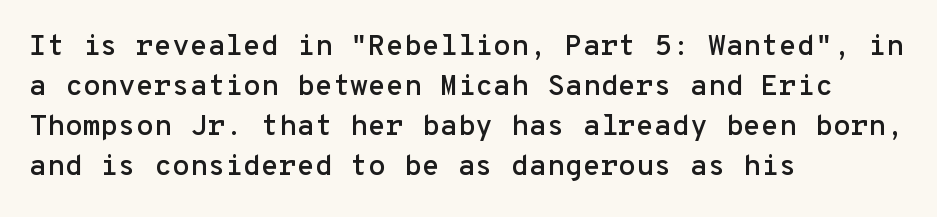
Every stem runs plumb, perpendicular to the baseline. The passage is arranged the way most books set body copy — flush left. The font family rendered here belongs to the sans-serif group. One glance says typical: line gaps are just what's usual.
